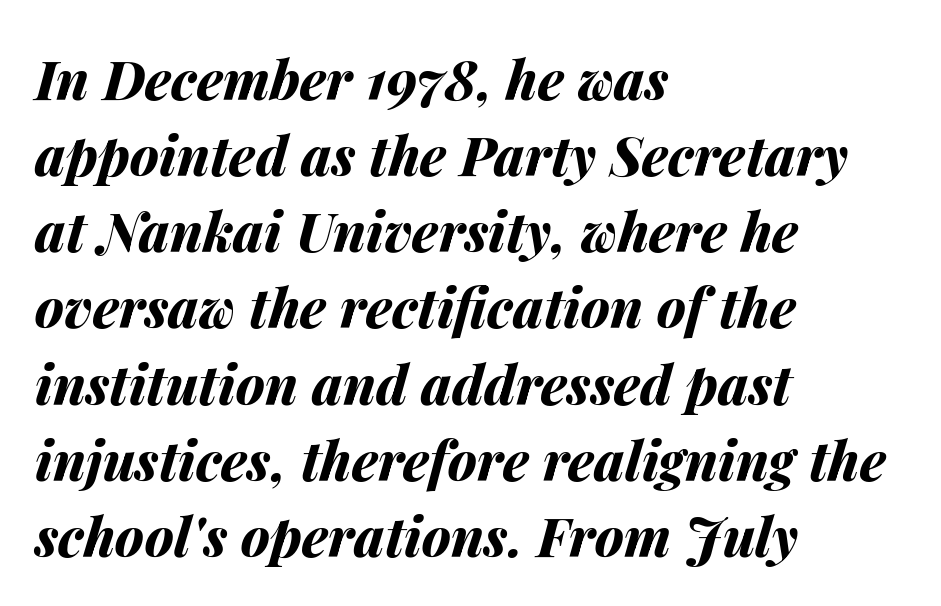
The image shows 54 px bold type, italic (leaning right); set left-aligned, normal line spacing (1.41x), normal letter spacing, not underlined; medium stroke contrast and a medium x-height.
